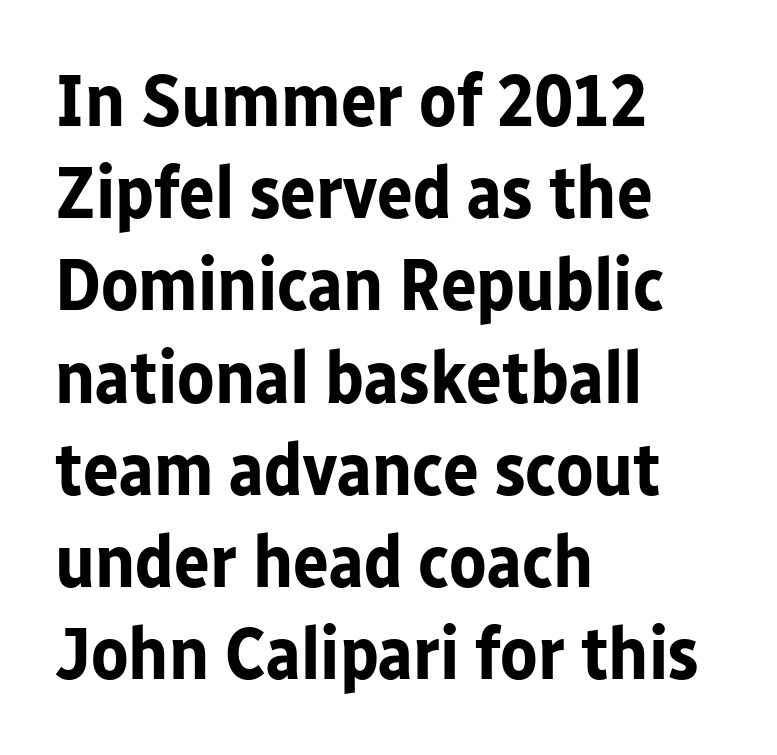
{"serif": "no", "italic": "no", "bold": "yes", "weight": "bold", "width": "normal", "stroke_contrast": "low", "x_height": "medium", "monospaced": "no", "underline": "no", "align": "left", "line_spacing_ratio": 1.23, "letter_spacing": "normal", "letter_spacing_em": 0.0, "glyph_px": 75}
